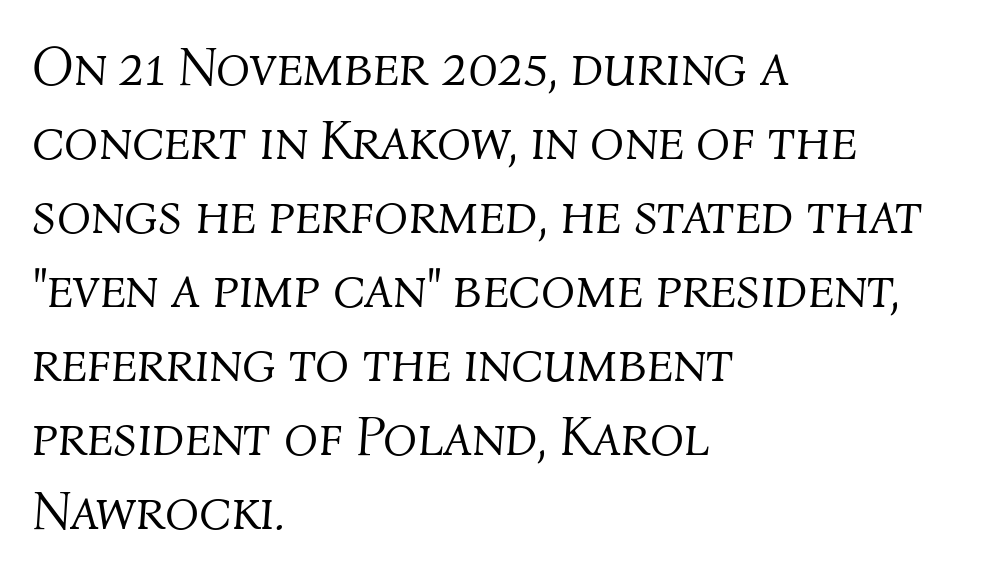
Left-aligned paragraph, ragged on the right. Is this a fixed-width face? No — the glyphs have proportional, varying widths. Tracking here is standard; glyphs follow each other at the usual distance. An italicized treatment has been applied to the whole sample.
